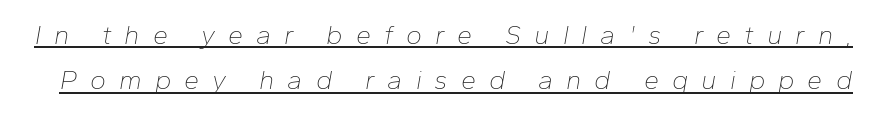
Whoever set this chose a conventional vertical rhythm. Check the space under the baseline: a stroke is drawn there. The rendering inserts visible extra space after every character. These lines were composed using italics.
